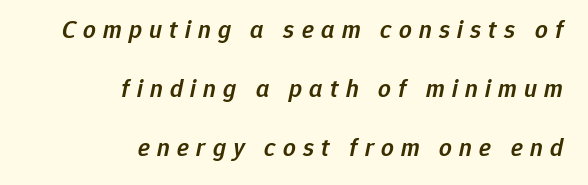
Q: Is the text bold? A: Semi-bold.
Q: Is the text italic (slanted)? A: Yes, it leans right by about 12 degrees.
Q: Is the text underlined? A: No.
Q: How is the paragraph aligned? A: Right-aligned.
Q: Is the spacing between letters normal or unusually wide? A: Unusually wide.
Q: Is the spacing between lines tight, normal or loose? A: Loose.
